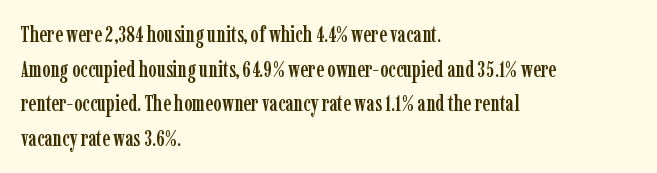
The setting favours the left margin, as ordinary paragraphs usually do. The letters stand straight up with perfectly vertical stems. Baseline-to-baseline distance is the conventional proportion of letter height. Beneath every word, the page is bare. Is the letter spacing exaggerated? No — it looks like the ordinary default.
